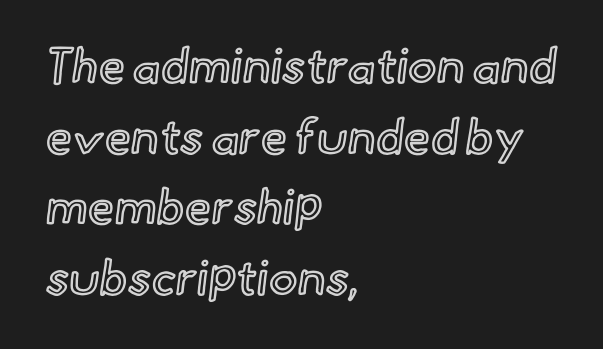
The image shows 48 px text type; set left-aligned, normal line spacing (1.47x), normal letter spacing, not underlined; a small x-height.
